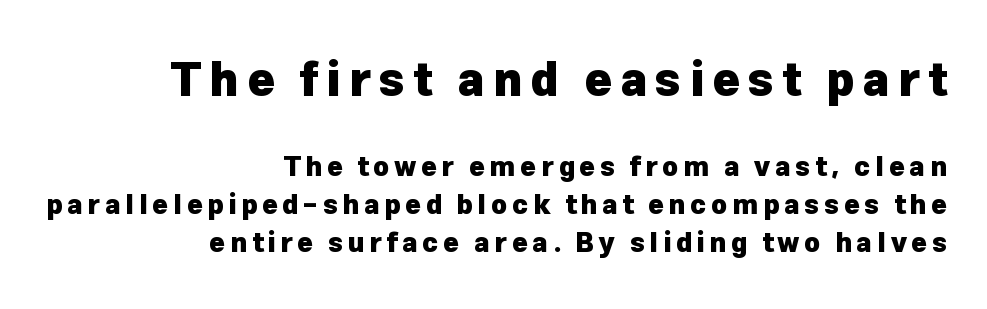
Does the weight exceed regular? Yes, all the way to bold. Teacher's note: observe the even right margin — that is flush-right alignment. In this sample the first text group is rendered at the bigger scale. It's the straight-up-and-down kind of type. The specimen omits any rule beneath the text block's lines.
